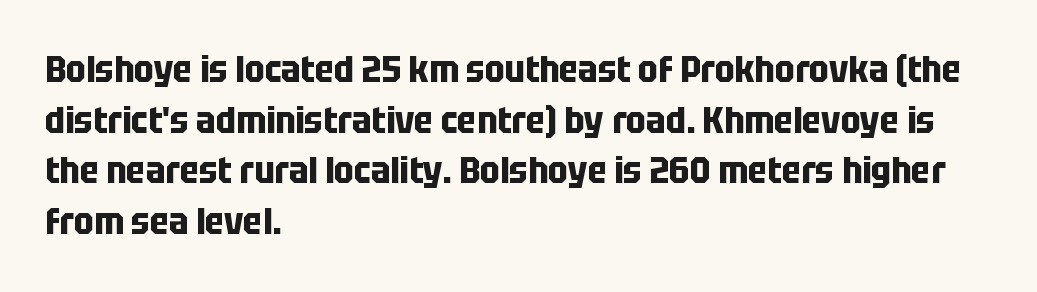
{"serif": "no", "italic": "no", "bold": "yes", "weight": "bold", "width": "condensed", "stroke_contrast": "low", "x_height": "large", "monospaced": "no", "underline": "no", "align": "left", "line_spacing": "normal", "line_spacing_ratio": 1.37, "letter_spacing": "normal", "letter_spacing_em": 0.0, "glyph_px": 37}
